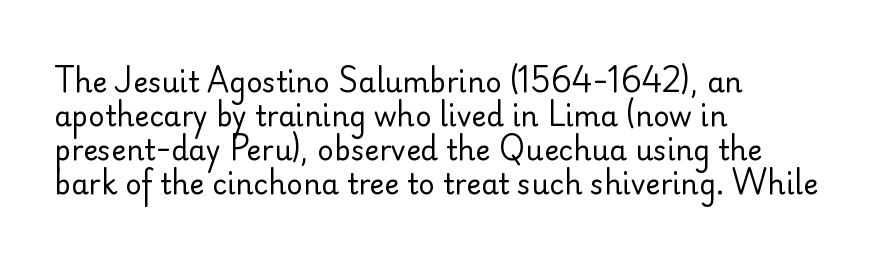
Q: Is the text bold? A: No.
Q: Is the text italic (slanted)? A: No, it is upright.
Q: Is the typeface a serif or a sans-serif typeface? A: Sans-serif.
Q: Is the text underlined? A: No.
Q: How is the paragraph aligned? A: Left-aligned.
Q: Is the spacing between letters normal or unusually wide? A: Normal.
Q: Width (condensed, normal, or wide)? A: Normal.
Q: Stroke contrast? A: Low.
Q: x-height? A: Small.
Q: Monospaced? A: No.
